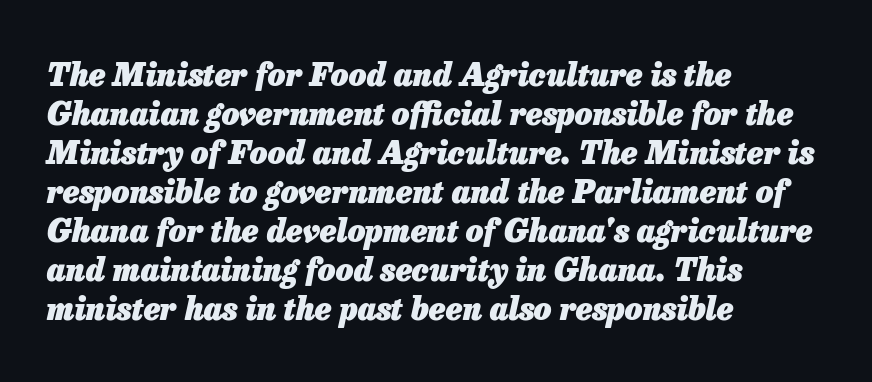
{"italic": "yes", "lean": "right", "slant_degrees": 13, "bold": "yes", "weight": "heavy", "width": "normal", "stroke_contrast": "low", "x_height": "medium", "monospaced": "no", "underline": "no", "align": "left", "line_spacing": "normal", "line_spacing_ratio": 1.26, "letter_spacing": "normal", "letter_spacing_em": 0.0, "glyph_px": 31}
